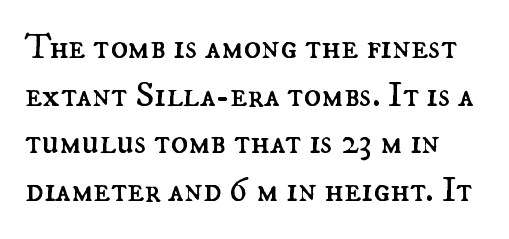
Caption: face not bold, strokes unweighted. Tall strokes in this sample are plumb rather than angled. What's the leading like? Ordinary, nothing unusual. Anything drawn beneath the words? Only blank space.
